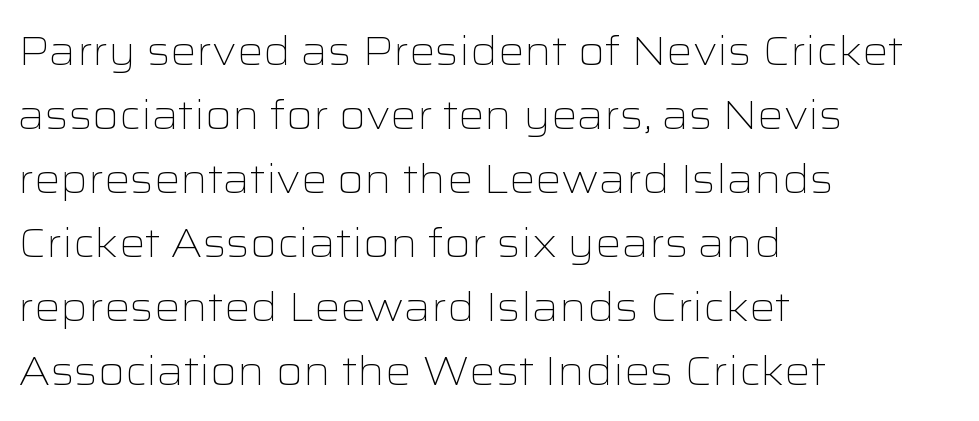
{"serif": "no", "italic": "no", "bold": "no", "weight": "light", "width": "wide", "stroke_contrast": "low", "x_height": "medium", "monospaced": "no", "underline": "no", "align": "left", "line_spacing": "normal", "line_spacing_ratio": 1.56, "letter_spacing": "normal", "letter_spacing_em": 0.0, "glyph_px": 41}
